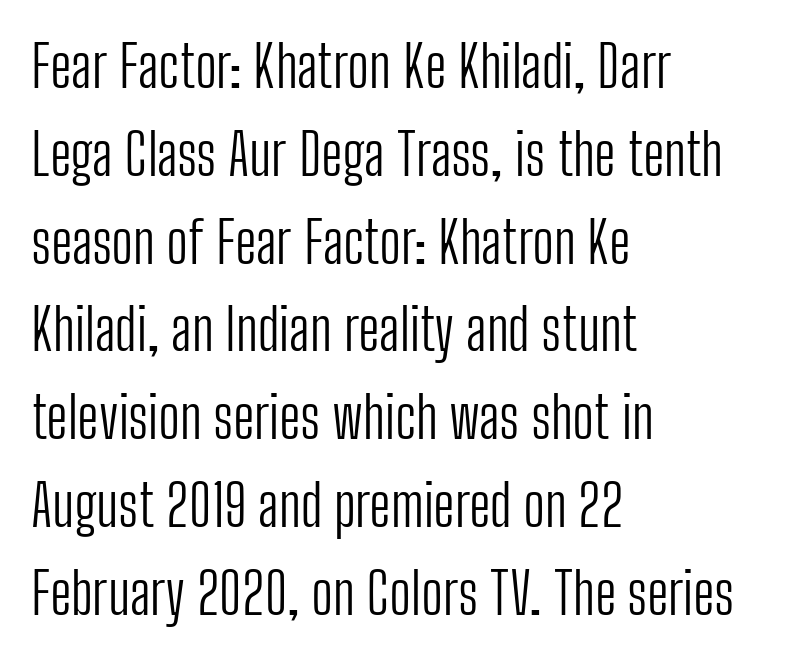
Ordinary non-slanted type is in use. Note the varied advance widths — an 'i' is clearly narrower than an 'm'. Heft: none added — not bold. Regular leading. Glyph-to-glyph distance matches everyday printed text. This is sans-serif lettering, the kind often seen on screens and signage.
